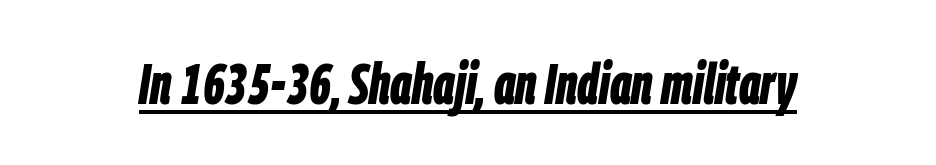
The image shows 57 px bold, condensed type, italic (leaning right); set normal letter spacing, underlined; low stroke contrast and a large x-height.
